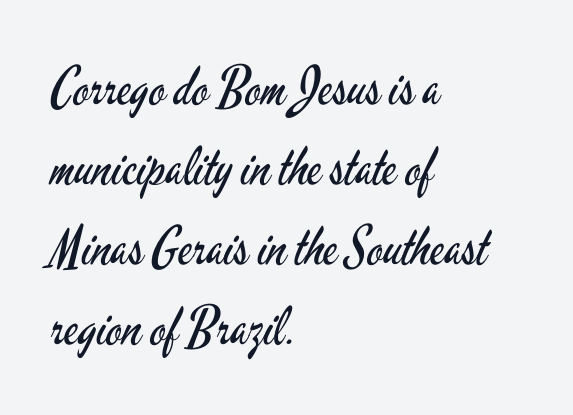
{"serif": "no", "bold": "no", "weight": "regular", "width": "condensed", "stroke_contrast": "low", "x_height": "small", "monospaced": "no", "underline": "no", "align": "left", "line_spacing": "normal", "line_spacing_ratio": 1.51, "letter_spacing": "normal", "letter_spacing_em": 0.0, "glyph_px": 53}
